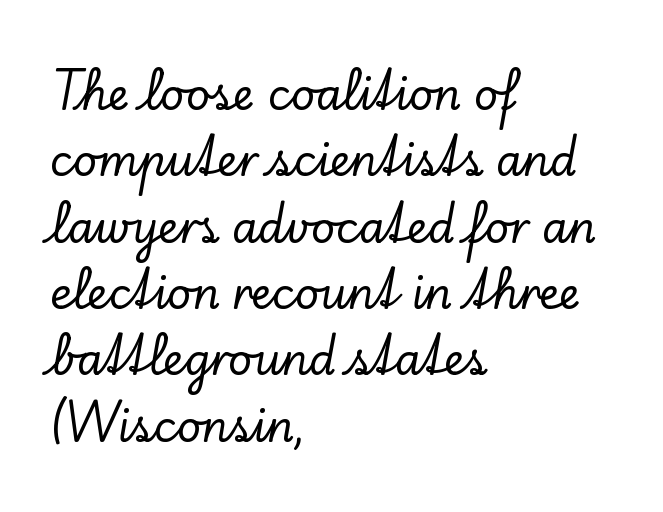
Q: Is the text italic (slanted)? A: Yes.
Q: Is the typeface a serif or a sans-serif typeface? A: Serif.
Q: Is the text underlined? A: No.
Q: How is the paragraph aligned? A: Left-aligned.
Q: Is the spacing between letters normal or unusually wide? A: Normal.
Q: Is the spacing between lines tight, normal or loose? A: Normal.
Q: Width (condensed, normal, or wide)? A: Normal.
Q: Stroke contrast? A: Low.
Q: x-height? A: Small.
Q: Monospaced? A: No.
